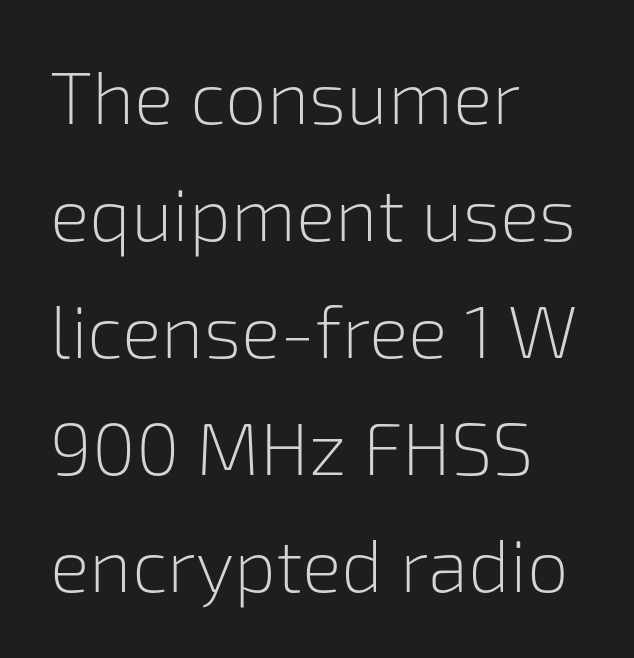
The image shows 74 px light sans-serif type, upright; set left-aligned, normal line spacing (1.58x), normal letter spacing, not underlined; low stroke contrast and a medium x-height.
